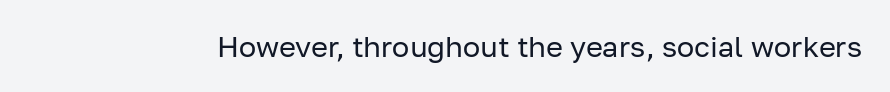
Q: Is the text bold? A: No.
Q: Is the text italic (slanted)? A: No, it is upright.
Q: Is the typeface a serif or a sans-serif typeface? A: Sans-serif.
Q: Is the text underlined? A: No.
Q: Is the spacing between letters normal or unusually wide? A: Normal.
Q: Width (condensed, normal, or wide)? A: Normal.
Q: Stroke contrast? A: Low.
Q: x-height? A: Medium.
Q: Monospaced? A: No.
